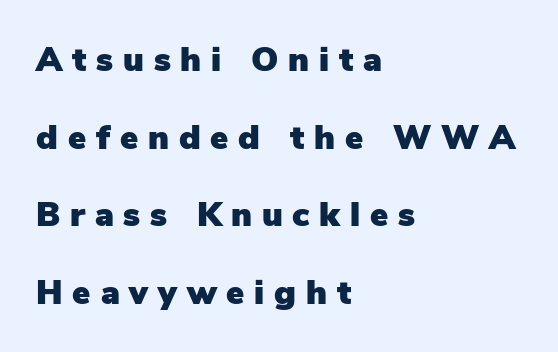
The image shows 34 px sans-serif type, upright; set left-aligned, loose line spacing (2.28x), unusually wide letter spacing (+0.29 em), not underlined; low stroke contrast and a medium x-height.
